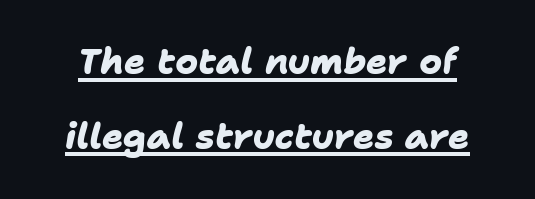
Note: no serifs on the glyphs. Does the weight exceed regular? Yes, all the way to bold. Words appear dense and cohesive because spacing is normal. You can see a thin bar hugging the bottom of the glyphs. Line spacing here is loose.
